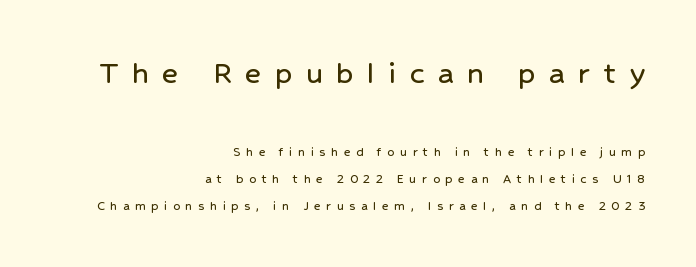
{"serif": "no", "italic": "no", "width": "normal", "stroke_contrast": "low", "x_height": "medium", "monospaced": "no", "underline": "no", "align": "right", "line_spacing": "loose", "line_spacing_ratio": 1.92, "letter_spacing": "wide", "letter_spacing_em": 0.4, "larger_block": "first", "size_ratio": 2.43, "glyph_px": 34}
